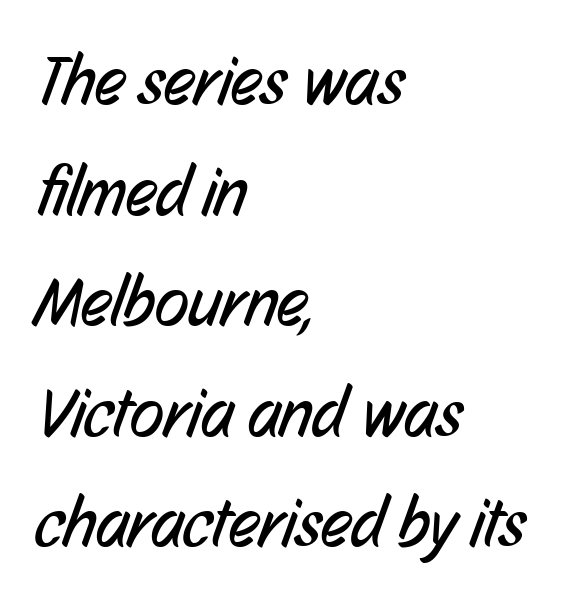
Q: Is the text bold? A: No.
Q: Is the typeface a serif or a sans-serif typeface? A: Sans-serif.
Q: Is the text underlined? A: No.
Q: How is the paragraph aligned? A: Left-aligned.
Q: Is the spacing between letters normal or unusually wide? A: Normal.
Q: Is the spacing between lines tight, normal or loose? A: Normal.
Q: Width (condensed, normal, or wide)? A: Condensed.
Q: Stroke contrast? A: Low.
Q: x-height? A: Medium.
Q: Monospaced? A: No.
